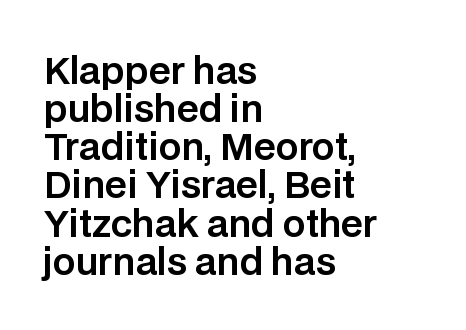
{"serif": "no", "italic": "no", "width": "normal", "stroke_contrast": "low", "x_height": "large", "monospaced": "no", "underline": "no", "align": "left", "line_spacing": "tight", "line_spacing_ratio": 1.06, "letter_spacing": "normal", "letter_spacing_em": 0.0, "glyph_px": 36}
